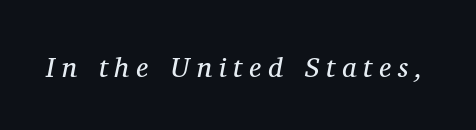
The image shows 28 px regular-weight serif type, italic (leaning right); set unusually wide letter spacing (+0.25 em), not underlined; medium stroke contrast and a medium x-height.
